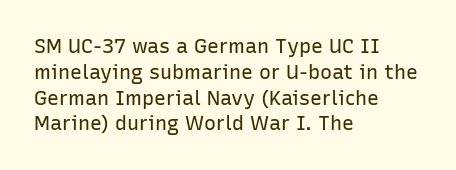
Q: Is the text bold? A: No.
Q: Is the text italic (slanted)? A: No, it is upright.
Q: Is the text underlined? A: No.
Q: How is the paragraph aligned? A: Left-aligned.
Q: Is the spacing between letters normal or unusually wide? A: Normal.
Q: Is the spacing between lines tight, normal or loose? A: Normal.
